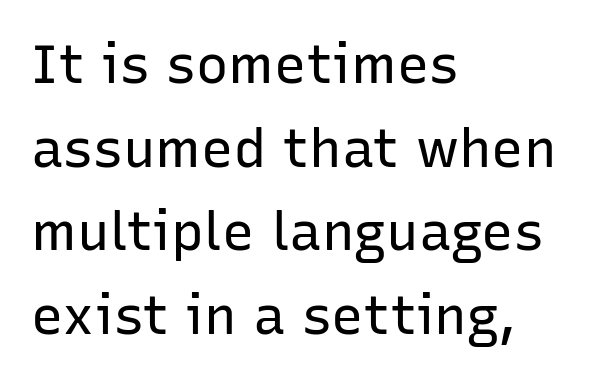
{"serif": "no", "italic": "no", "bold": "no", "weight": "regular", "width": "normal", "stroke_contrast": "low", "x_height": "medium", "monospaced": "no", "underline": "no", "align": "left", "line_spacing": "normal", "line_spacing_ratio": 1.55, "letter_spacing": "normal", "letter_spacing_em": 0.0, "glyph_px": 54}
